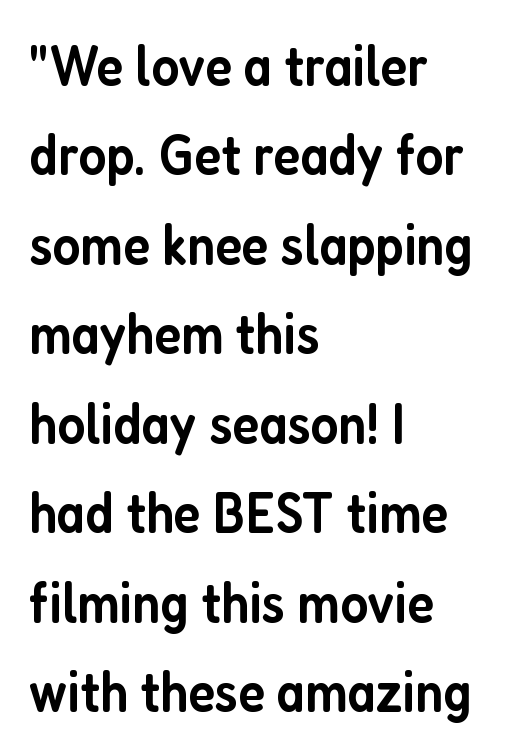
You could call the tracking neutral — neither tight nor loose. Is this a fixed-width face? No — the glyphs have proportional, varying widths. A typesetter would label this face a sans. The sample has been set in demibold, a notch under bold.
